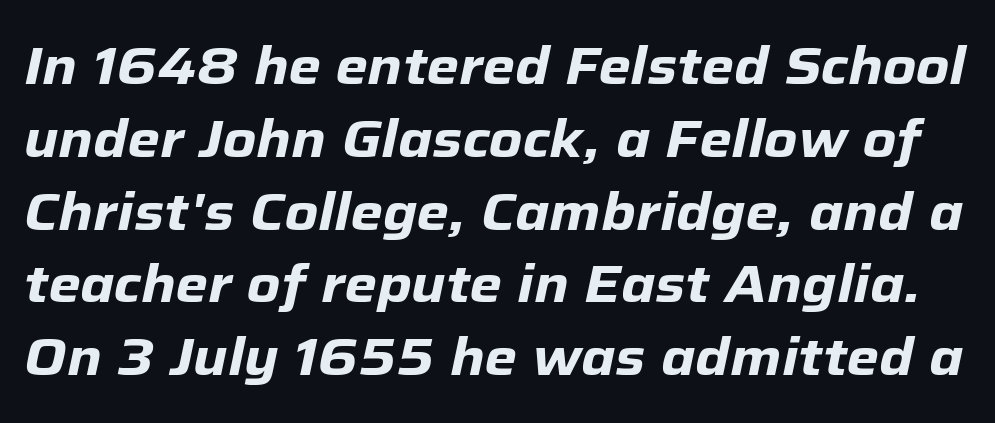
Q: Is the text bold? A: Yes.
Q: Is the text italic (slanted)? A: Yes, it leans right by about 12 degrees.
Q: Is the text underlined? A: No.
Q: Is the spacing between letters normal or unusually wide? A: Normal.
Q: Is the spacing between lines tight, normal or loose? A: Normal.
Q: Width (condensed, normal, or wide)? A: Normal.
Q: Stroke contrast? A: Low.
Q: x-height? A: Medium.
Q: Monospaced? A: No.
